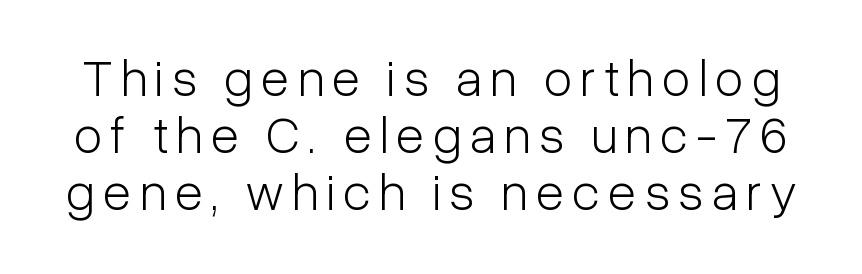
The image shows 52 px light, condensed sans-serif type, upright; set tight line spacing (1.1x), not underlined; low stroke contrast and a medium x-height.
